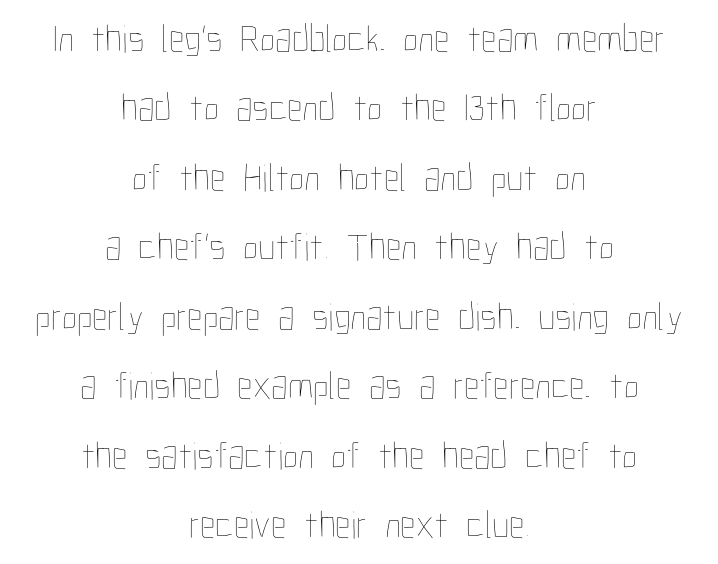
Q: Is the text bold? A: No.
Q: Is the text italic (slanted)? A: No, it is upright.
Q: Is the text underlined? A: No.
Q: How is the paragraph aligned? A: Centered.
Q: Is the spacing between letters normal or unusually wide? A: Normal.
Q: Width (condensed, normal, or wide)? A: Condensed.
Q: Stroke contrast? A: Low.
Q: x-height? A: Medium.
Q: Monospaced? A: No.
